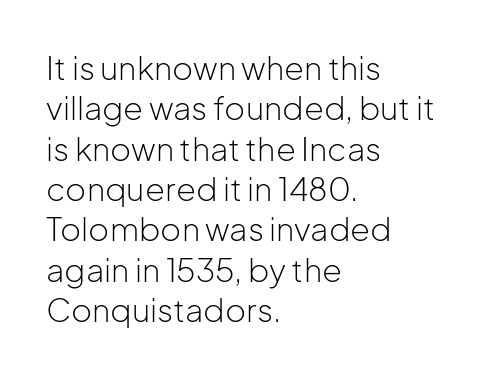
The image shows 32 px light sans-serif type, upright; set left-aligned, normal line spacing (1.26x), normal letter spacing, not underlined; low stroke contrast and a medium x-height.
